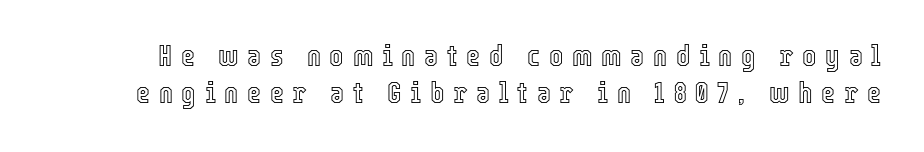
The image shows 30 px condensed type, upright; set line spacing 1.22x, unusually wide letter spacing (+0.29 em), not underlined; a medium x-height.
